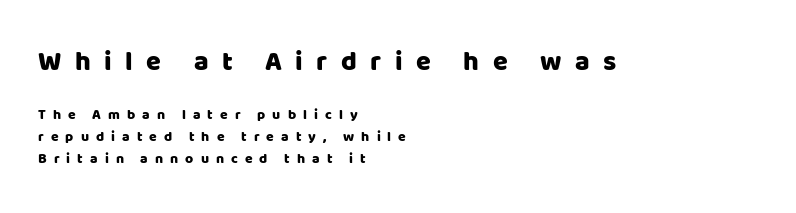
All the whitespace from short lines collects on the right. No word sits above an underline. The letters stand straight up with perfectly vertical stems. Block one is the big one; block two sits smaller underneath. Normally led — the rows are evenly, conventionally spaced. A typesetter would call this heavily tracked-out type.
